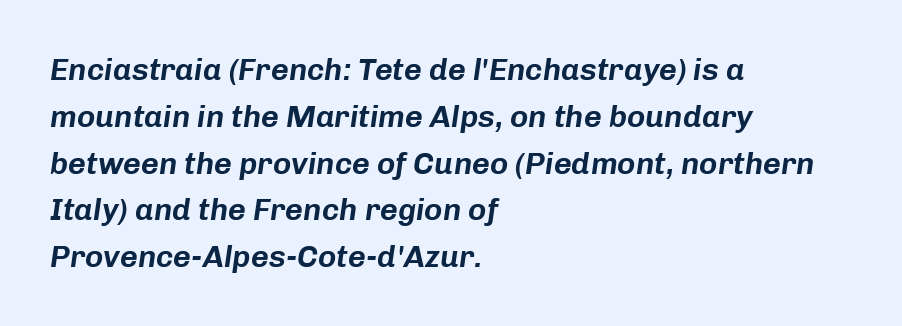
{"italic": "yes", "lean": "right", "slant_degrees": 8, "width": "normal", "stroke_contrast": "low", "x_height": "medium", "monospaced": "no", "underline": "no", "align": "left", "line_spacing": "normal", "line_spacing_ratio": 1.51, "letter_spacing": "normal", "letter_spacing_em": 0.0, "glyph_px": 31}
